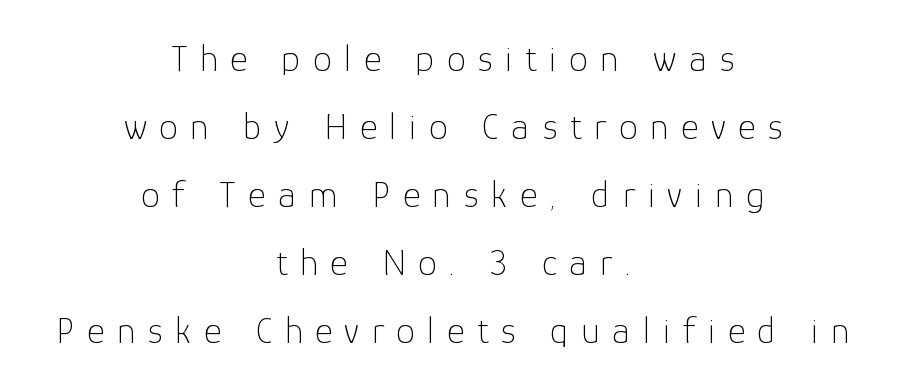
A typesetter would call this proportional, since set widths differ per character. The foot of each line stays bare and open. Typographically, this falls in the sans-serif category. Is the block centered? Yes — each line is placed symmetrically about the middle.
